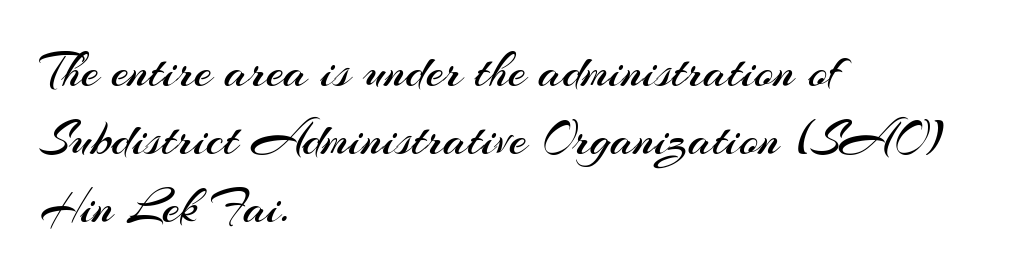
Q: Is the text bold? A: No.
Q: Is the text italic (slanted)? A: Yes.
Q: Is the typeface a serif or a sans-serif typeface? A: Sans-serif.
Q: Is the text underlined? A: No.
Q: How is the paragraph aligned? A: Left-aligned.
Q: Is the spacing between letters normal or unusually wide? A: Normal.
Q: Is the spacing between lines tight, normal or loose? A: Normal.
Q: Width (condensed, normal, or wide)? A: Normal.
Q: Stroke contrast? A: Medium.
Q: x-height? A: Small.
Q: Monospaced? A: No.
